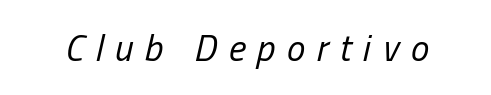
Q: Is the text bold? A: No.
Q: Is the text italic (slanted)? A: Yes, it leans right by about 13 degrees.
Q: Is the text underlined? A: No.
Q: Is the spacing between letters normal or unusually wide? A: Unusually wide.
Q: Width (condensed, normal, or wide)? A: Condensed.
Q: Stroke contrast? A: Low.
Q: x-height? A: Medium.
Q: Monospaced? A: No.
